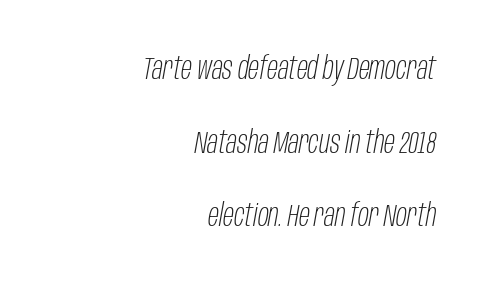
The image shows 32 px light, condensed type, italic (leaning right); set right-aligned, loose line spacing (2.3x), normal letter spacing, not underlined; low stroke contrast and a large x-height.
